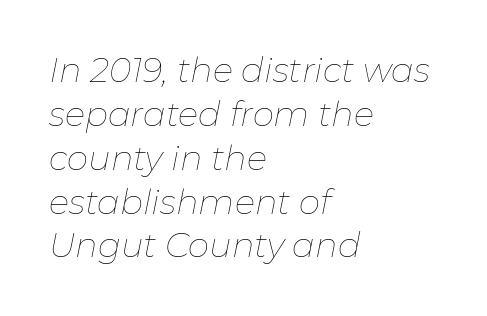
Q: Is the text bold? A: No.
Q: Is the text italic (slanted)? A: Yes, it leans right by about 11 degrees.
Q: Is the text underlined? A: No.
Q: How is the paragraph aligned? A: Left-aligned.
Q: Is the spacing between letters normal or unusually wide? A: Normal.
Q: Is the spacing between lines tight, normal or loose? A: Normal.
Q: Width (condensed, normal, or wide)? A: Normal.
Q: Stroke contrast? A: Low.
Q: x-height? A: Medium.
Q: Monospaced? A: No.
